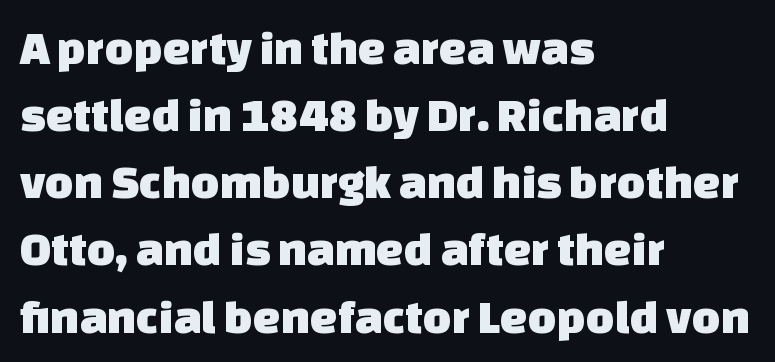
{"serif": "no", "width": "normal", "stroke_contrast": "low", "x_height": "large", "monospaced": "no", "underline": "no", "align": "left", "line_spacing": "normal", "line_spacing_ratio": 1.37, "letter_spacing": "normal", "letter_spacing_em": 0.0, "glyph_px": 49}
